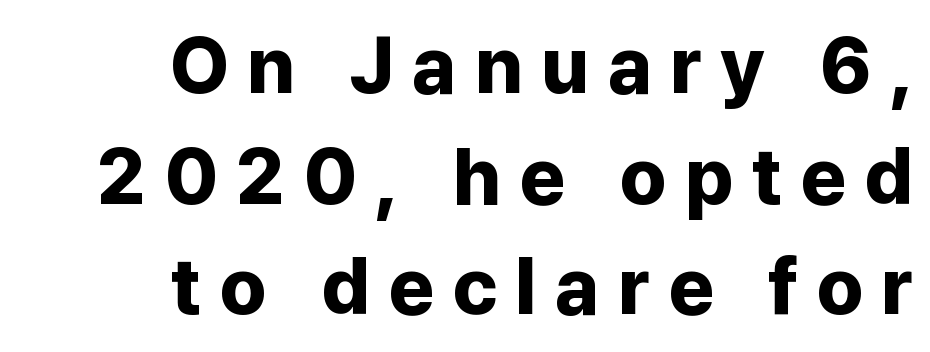
{"serif": "no", "italic": "no", "bold": "yes", "weight": "bold", "width": "normal", "stroke_contrast": "low", "x_height": "medium", "monospaced": "no", "underline": "no", "align": "right", "line_spacing": "normal", "line_spacing_ratio": 1.4, "letter_spacing": "wide", "letter_spacing_em": 0.23, "glyph_px": 79}
